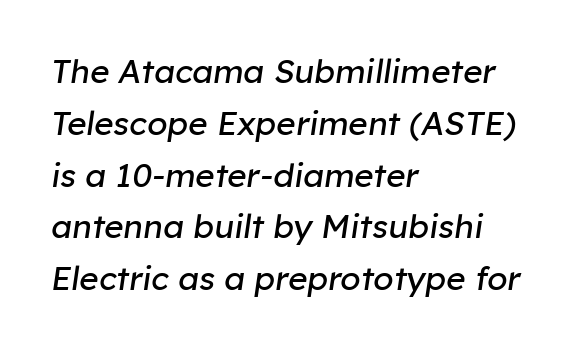
{"italic": "yes", "lean": "right", "slant_degrees": 8, "bold": "no", "weight": "regular", "width": "normal", "stroke_contrast": "low", "x_height": "medium", "monospaced": "no", "underline": "no", "align": "left", "line_spacing": "normal", "line_spacing_ratio": 1.57, "letter_spacing": "normal", "letter_spacing_em": 0.0, "glyph_px": 33}
